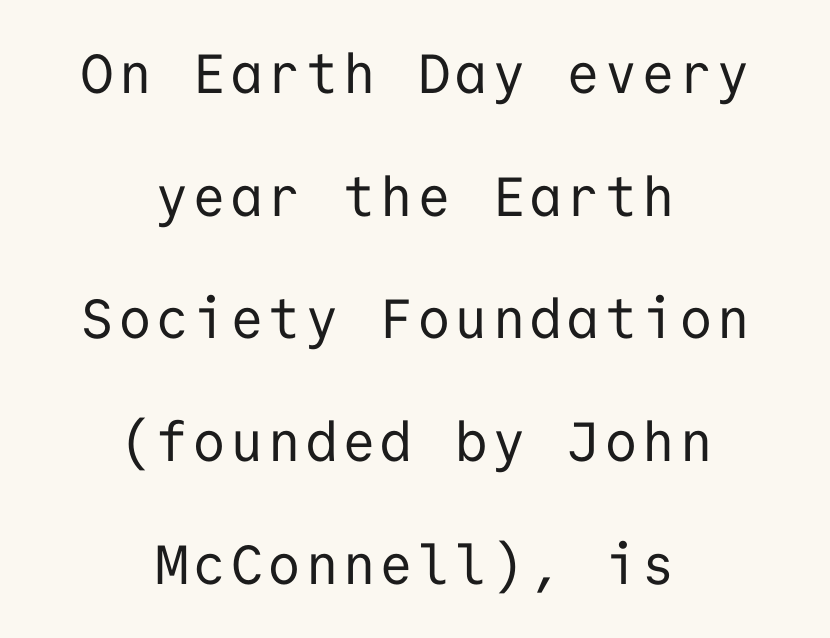
{"serif": "no", "italic": "no", "bold": "no", "weight": "regular", "width": "normal", "stroke_contrast": "low", "x_height": "medium", "monospaced": "yes", "underline": "no", "align": "center", "line_spacing": "loose", "line_spacing_ratio": 2.23, "glyph_px": 55}
